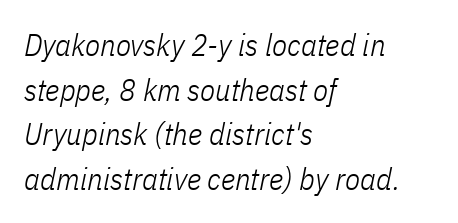
Q: Is the text bold? A: No.
Q: Is the text italic (slanted)? A: Yes, it leans right by about 11 degrees.
Q: Is the text underlined? A: No.
Q: How is the paragraph aligned? A: Left-aligned.
Q: Is the spacing between letters normal or unusually wide? A: Normal.
Q: Is the spacing between lines tight, normal or loose? A: Normal.
Q: Width (condensed, normal, or wide)? A: Condensed.
Q: Stroke contrast? A: Low.
Q: x-height? A: Medium.
Q: Monospaced? A: No.
